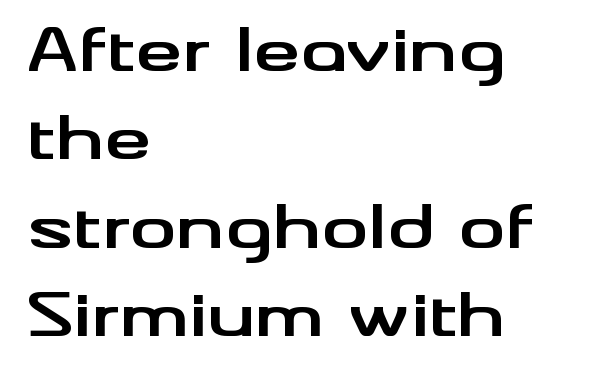
Q: Is the text bold? A: Yes.
Q: Is the text italic (slanted)? A: No, it is upright.
Q: Is the typeface a serif or a sans-serif typeface? A: Sans-serif.
Q: Is the text underlined? A: No.
Q: How is the paragraph aligned? A: Left-aligned.
Q: Is the spacing between letters normal or unusually wide? A: Normal.
Q: Is the spacing between lines tight, normal or loose? A: Normal.
Q: Width (condensed, normal, or wide)? A: Wide.
Q: Stroke contrast? A: Medium.
Q: x-height? A: Small.
Q: Monospaced? A: No.
